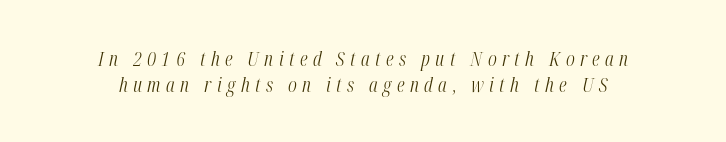
The line-height multiplier appears to be the usual default. Nothing heavy about these letters — not bold at all. Horizontally, the lines are justified to the midpoint only. Bare-footed words on every line. These lines have a slow, spaced-out rhythm from letter to letter.
